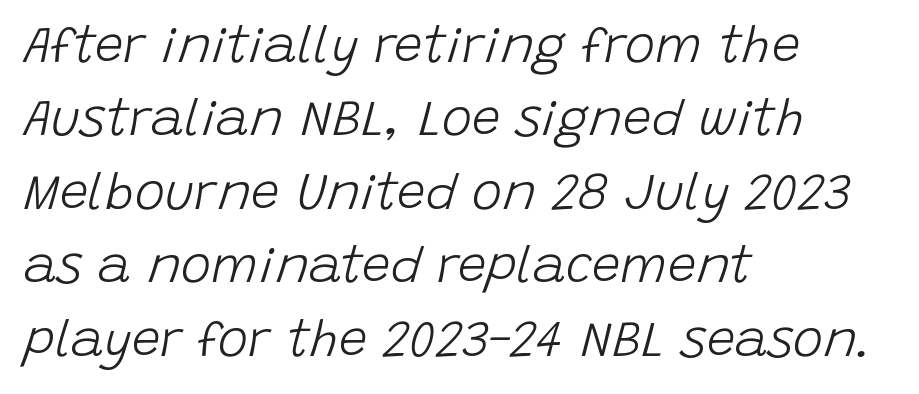
Here the designer chose a conventional face with non-uniform glyph widths. Just letters on the line, the space beneath them empty. Typeset ragged right — the left edge is the straight one. The typography opts for an oblique posture over an upright one. Between one letter and the next there's only the usual sliver of space.
